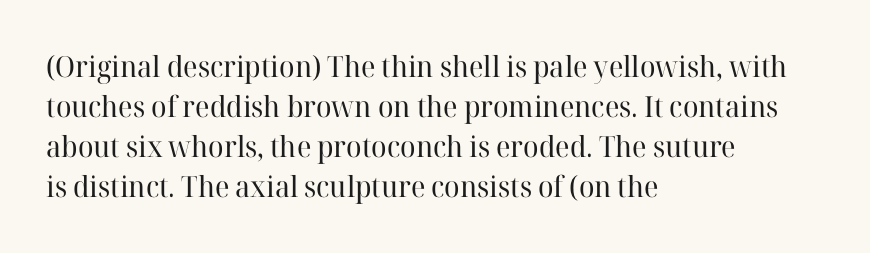
The image shows 29 px regular-weight serif type, upright; set left-aligned, normal line spacing (1.38x), normal letter spacing, not underlined; high stroke contrast and a medium x-height.
